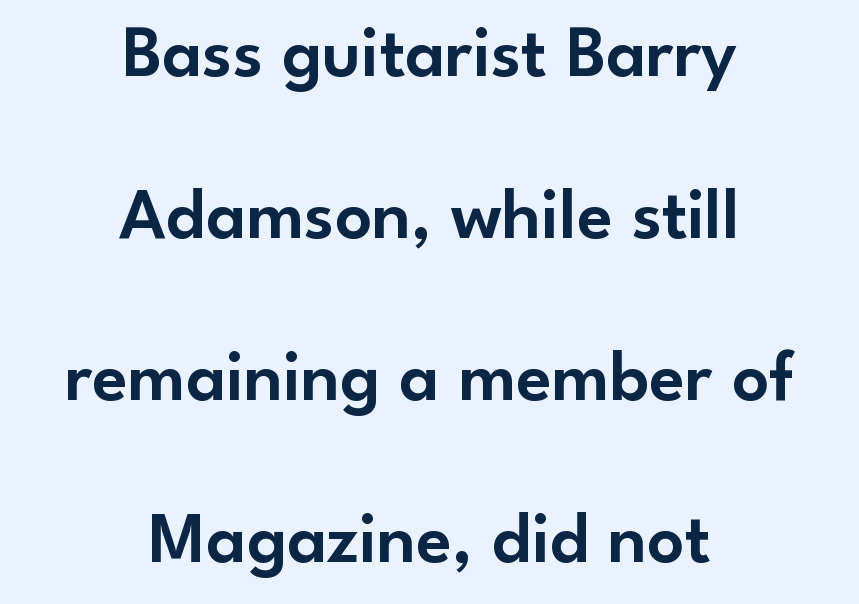
Unlike italic type, these characters show no tilt at all. The letters advance in unequal steps, a hallmark of proportional type. Letter spacing: default. These lines are centered, leaving both edges ragged. This rendering features lettering with no underline. No feet cap the strokes, marking this as sans-serif type.
